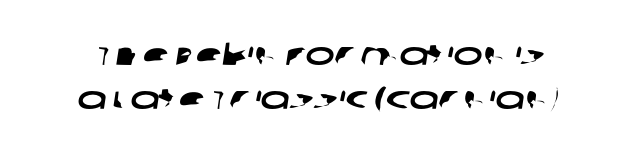
{"serif": "no", "width": "wide", "stroke_contrast": "low", "x_height": "large", "monospaced": "no", "underline": "no", "line_spacing": "normal", "line_spacing_ratio": 1.41, "letter_spacing": "normal", "letter_spacing_em": 0.0, "glyph_px": 31}
